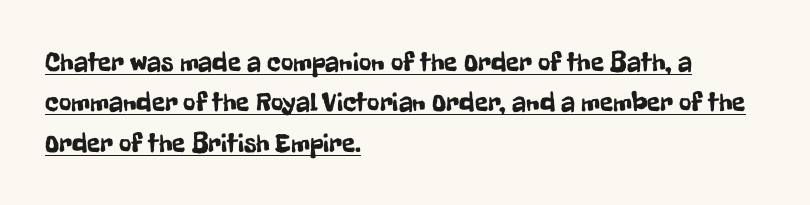
{"italic": "no", "underline": "yes", "align": "left", "line_spacing": "normal", "line_spacing_ratio": 1.5, "letter_spacing": "normal", "letter_spacing_em": 0.0, "glyph_px": 27}
